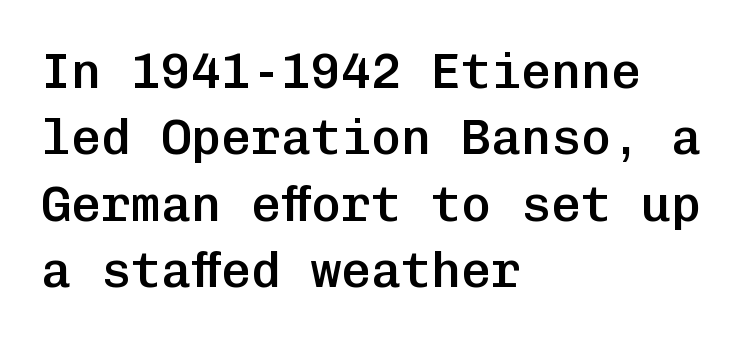
Q: Is the text bold? A: Semi-bold.
Q: Is the text italic (slanted)? A: No, it is upright.
Q: Is the typeface a serif or a sans-serif typeface? A: Sans-serif.
Q: Is the text underlined? A: No.
Q: How is the paragraph aligned? A: Left-aligned.
Q: Is the spacing between letters normal or unusually wide? A: Normal.
Q: Is the spacing between lines tight, normal or loose? A: Normal.
Q: Width (condensed, normal, or wide)? A: Normal.
Q: Stroke contrast? A: Low.
Q: x-height? A: Medium.
Q: Monospaced? A: Yes.
